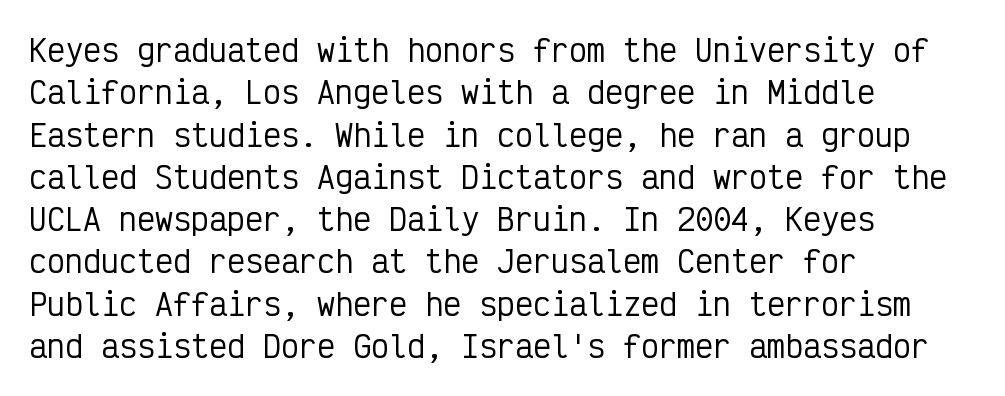
{"serif": "no", "italic": "no", "width": "condensed", "stroke_contrast": "low", "x_height": "medium", "monospaced": "yes", "underline": "no", "align": "left", "line_spacing": "normal", "line_spacing_ratio": 1.41, "letter_spacing": "normal", "letter_spacing_em": 0.0, "glyph_px": 30}
